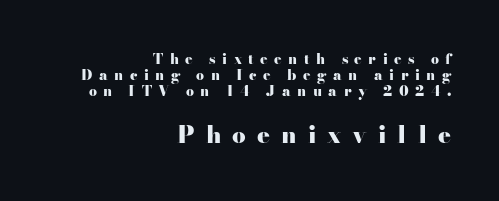
The image shows 24 px bold type, upright; set right-aligned, line spacing 1.16x, unusually wide letter spacing (+0.46 em), not underlined; the second (bottom) block is 1.71x larger.
